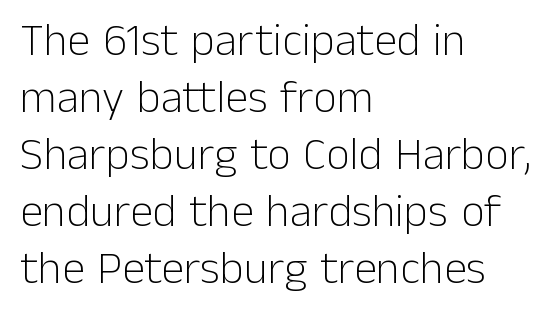
Q: Is the text bold? A: No.
Q: Is the text italic (slanted)? A: No, it is upright.
Q: Is the typeface a serif or a sans-serif typeface? A: Sans-serif.
Q: Is the text underlined? A: No.
Q: How is the paragraph aligned? A: Left-aligned.
Q: Is the spacing between letters normal or unusually wide? A: Normal.
Q: Width (condensed, normal, or wide)? A: Normal.
Q: Stroke contrast? A: Low.
Q: x-height? A: Medium.
Q: Monospaced? A: No.
